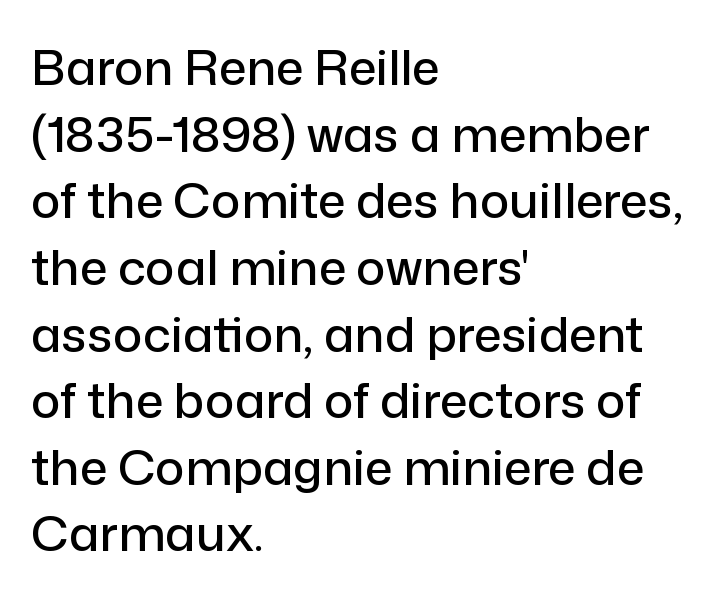
Q: Is the text italic (slanted)? A: No, it is upright.
Q: Is the typeface a serif or a sans-serif typeface? A: Sans-serif.
Q: Is the text underlined? A: No.
Q: How is the paragraph aligned? A: Left-aligned.
Q: Is the spacing between letters normal or unusually wide? A: Normal.
Q: Is the spacing between lines tight, normal or loose? A: Normal.
Q: Width (condensed, normal, or wide)? A: Normal.
Q: Stroke contrast? A: Low.
Q: x-height? A: Medium.
Q: Monospaced? A: No.
